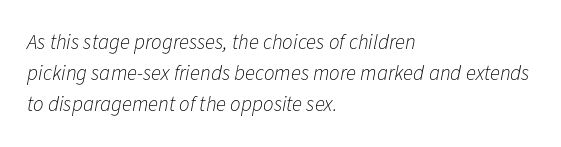
{"italic": "yes", "lean": "right", "slant_degrees": 11, "bold": "no", "underline": "no", "align": "left", "line_spacing": "normal", "line_spacing_ratio": 1.47, "letter_spacing": "normal", "letter_spacing_em": 0.0, "glyph_px": 21}
